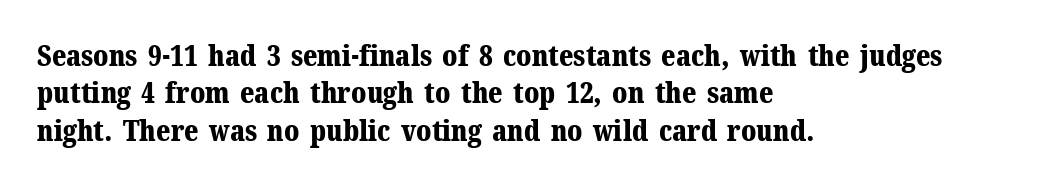
Q: Is the text bold? A: Yes.
Q: Is the text italic (slanted)? A: No, it is upright.
Q: Is the typeface a serif or a sans-serif typeface? A: Serif.
Q: Is the text underlined? A: No.
Q: How is the paragraph aligned? A: Left-aligned.
Q: Is the spacing between letters normal or unusually wide? A: Normal.
Q: Is the spacing between lines tight, normal or loose? A: Normal.
Q: Width (condensed, normal, or wide)? A: Normal.
Q: Stroke contrast? A: Medium.
Q: x-height? A: Medium.
Q: Monospaced? A: No.
